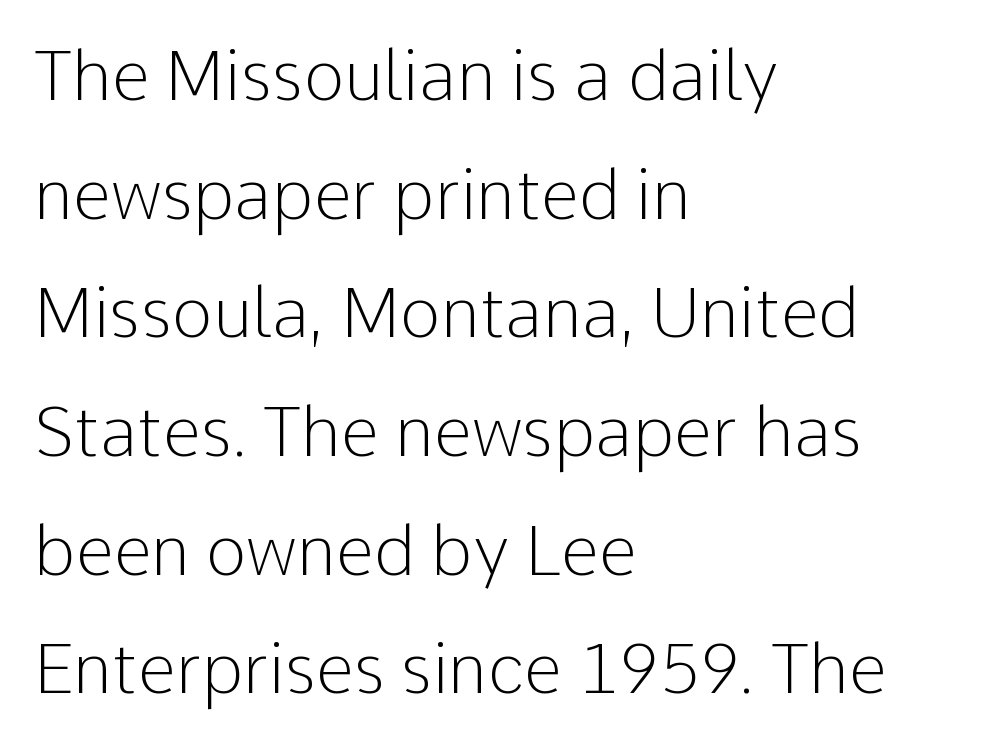
The image shows 69 px light sans-serif type, upright; set left-aligned, line spacing 1.72x, normal letter spacing, not underlined; low stroke contrast and a medium x-height.
